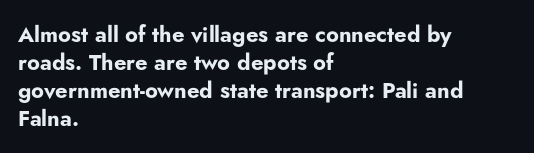
Q: Is the text bold? A: Yes.
Q: Is the text italic (slanted)? A: No, it is upright.
Q: Is the text underlined? A: No.
Q: How is the paragraph aligned? A: Left-aligned.
Q: Is the spacing between letters normal or unusually wide? A: Normal.
Q: Is the spacing between lines tight, normal or loose? A: Normal.
